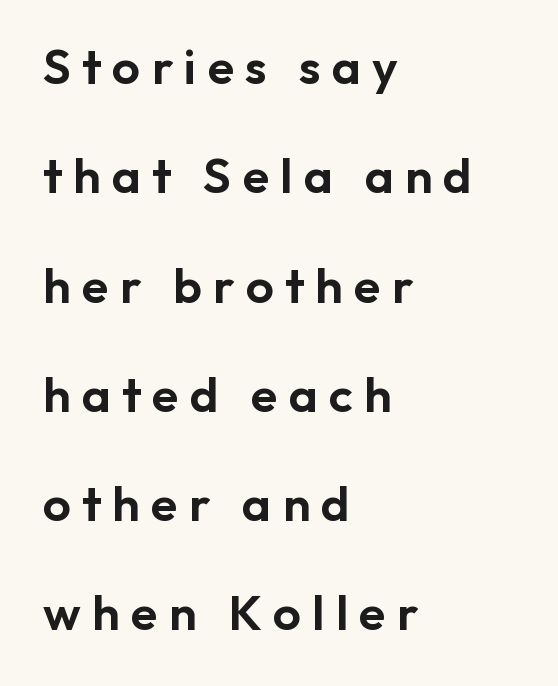
Q: Is the text italic (slanted)? A: No, it is upright.
Q: Is the typeface a serif or a sans-serif typeface? A: Sans-serif.
Q: Is the text underlined? A: No.
Q: How is the paragraph aligned? A: Left-aligned.
Q: Is the spacing between letters normal or unusually wide? A: Unusually wide.
Q: Is the spacing between lines tight, normal or loose? A: Loose.
Q: Width (condensed, normal, or wide)? A: Normal.
Q: Stroke contrast? A: Low.
Q: x-height? A: Medium.
Q: Monospaced? A: No.
